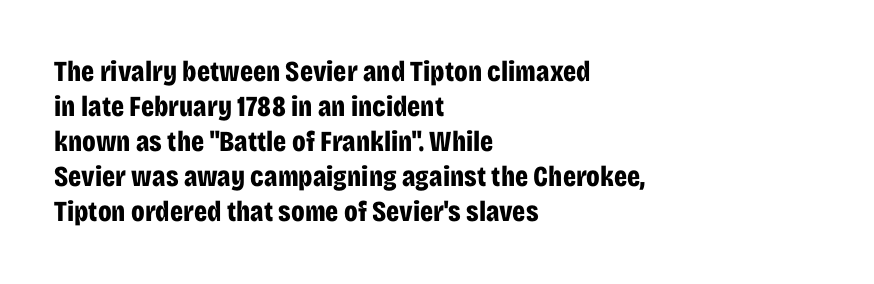
{"serif": "no", "italic": "no", "bold": "yes", "weight": "bold", "width": "condensed", "stroke_contrast": "low", "x_height": "large", "monospaced": "no", "underline": "no", "align": "left", "line_spacing_ratio": 1.21, "letter_spacing": "normal", "letter_spacing_em": 0.0, "glyph_px": 29}
